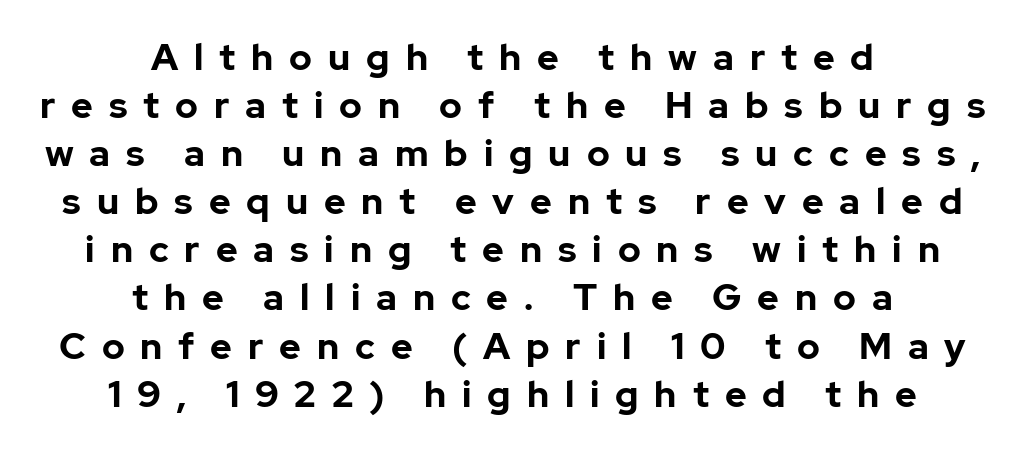
Q: Is the text bold? A: Yes.
Q: Is the text italic (slanted)? A: No, it is upright.
Q: Is the typeface a serif or a sans-serif typeface? A: Sans-serif.
Q: Is the text underlined? A: No.
Q: How is the paragraph aligned? A: Centered.
Q: Is the spacing between letters normal or unusually wide? A: Unusually wide.
Q: Is the spacing between lines tight, normal or loose? A: Normal.
Q: Width (condensed, normal, or wide)? A: Normal.
Q: Stroke contrast? A: Low.
Q: x-height? A: Medium.
Q: Monospaced? A: No.
